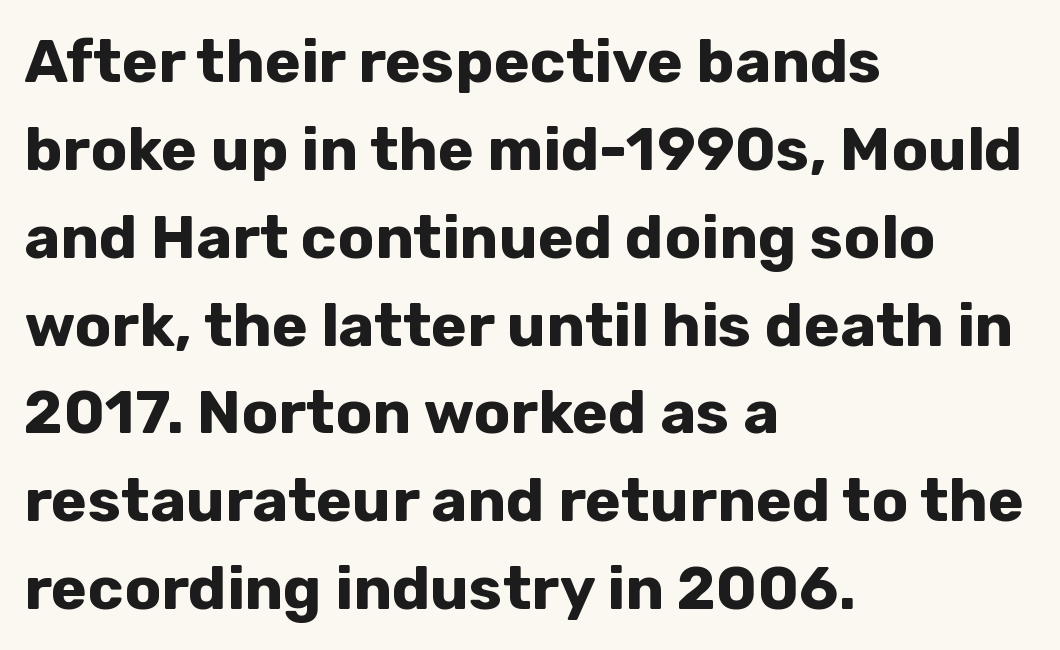
The image shows 61 px bold sans-serif type, upright; set left-aligned, normal line spacing (1.44x), normal letter spacing, not underlined; low stroke contrast and a medium x-height.
